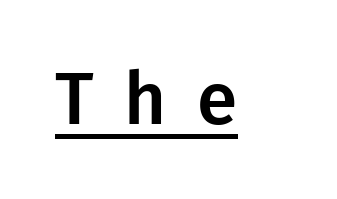
{"serif": "no", "italic": "no", "width": "normal", "stroke_contrast": "low", "x_height": "medium", "monospaced": "no", "underline": "yes", "letter_spacing": "wide", "letter_spacing_em": 0.42, "glyph_px": 73}
